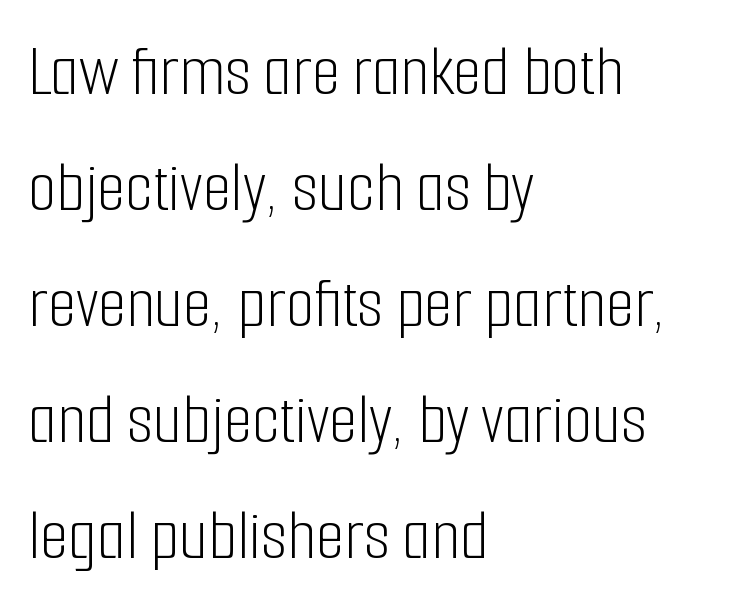
Q: Is the text bold? A: No.
Q: Is the text italic (slanted)? A: No, it is upright.
Q: Is the typeface a serif or a sans-serif typeface? A: Sans-serif.
Q: Is the text underlined? A: No.
Q: How is the paragraph aligned? A: Left-aligned.
Q: Is the spacing between letters normal or unusually wide? A: Normal.
Q: Is the spacing between lines tight, normal or loose? A: Normal.
Q: Width (condensed, normal, or wide)? A: Condensed.
Q: Stroke contrast? A: Low.
Q: x-height? A: Medium.
Q: Monospaced? A: No.
